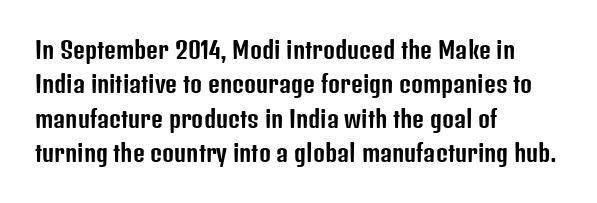
{"italic": "no", "underline": "no", "align": "left", "line_spacing": "normal", "line_spacing_ratio": 1.5, "letter_spacing": "normal", "letter_spacing_em": 0.0, "glyph_px": 23}
